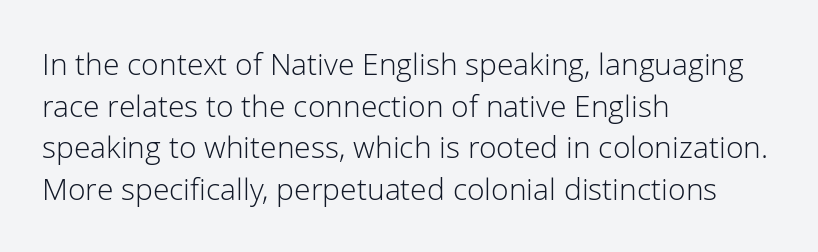
Any mark beneath the type? The region is blank. Characters remain perfectly vertical along every line. These lines are set flush left with a ragged right edge. Each letter keeps its own natural width here, so spacing adapts to shape. To sum up the face: it is a sans, with no serifs. A light-to-regular cut is what we see here.
